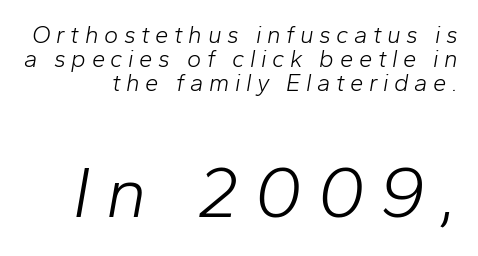
The image shows 72 px light type, italic (leaning right); set right-aligned, tight line spacing (1.0x), unusually wide letter spacing (+0.23 em), not underlined; the second (bottom) block is 3.0x larger; low stroke contrast and a medium x-height.
